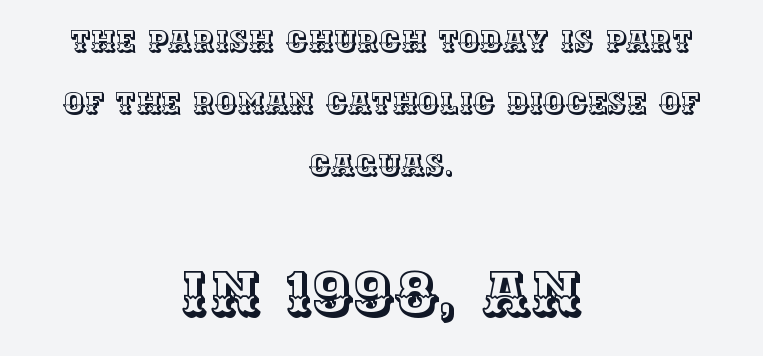
{"italic": "no", "width": "normal", "x_height": "large", "monospaced": "no", "underline": "no", "align": "center", "line_spacing": "loose", "line_spacing_ratio": 2.06, "letter_spacing": "normal", "letter_spacing_em": 0.0, "larger_block": "second", "size_ratio": 2.03, "glyph_px": 61}
